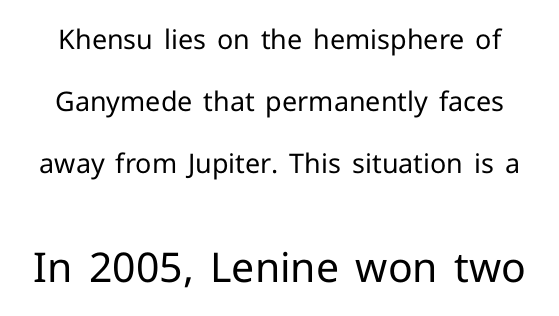
The image shows 41 px regular-weight sans-serif type, upright; set loose line spacing (2.29x), normal letter spacing, not underlined; the second (bottom) block is 1.52x larger; low stroke contrast and a medium x-height.
